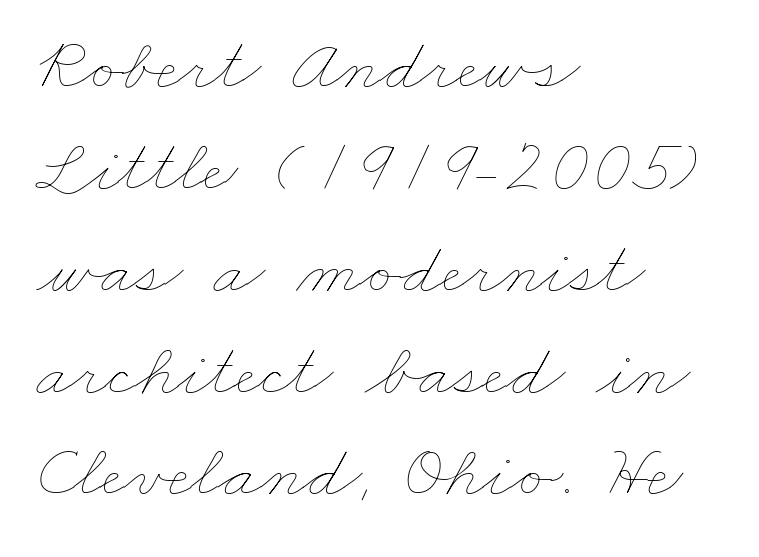
{"bold": "no", "weight": "thin", "width": "wide", "stroke_contrast": "low", "x_height": "small", "monospaced": "no", "underline": "no", "align": "left", "line_spacing": "normal", "line_spacing_ratio": 1.34, "letter_spacing": "normal", "letter_spacing_em": 0.0, "glyph_px": 76}
